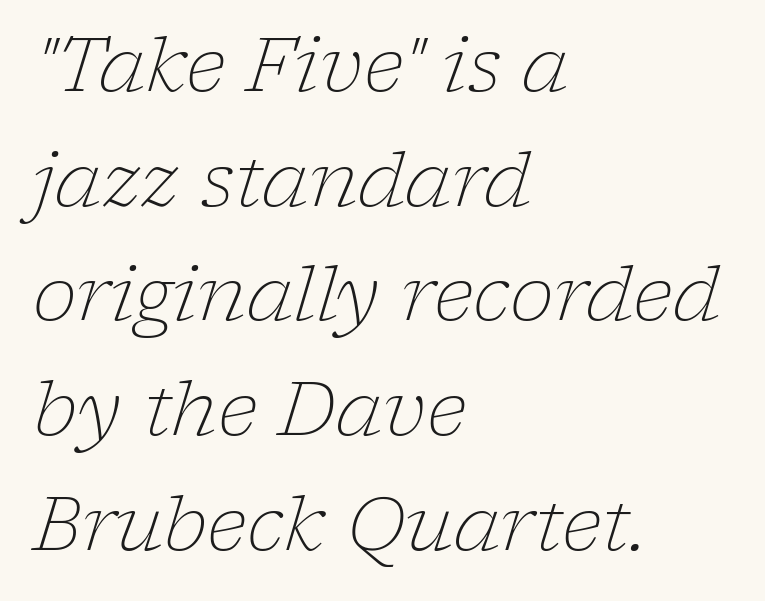
{"serif": "yes", "italic": "yes", "lean": "right", "slant_degrees": 17, "bold": "no", "weight": "light", "width": "normal", "stroke_contrast": "low", "x_height": "medium", "monospaced": "no", "underline": "no", "align": "left", "line_spacing": "normal", "line_spacing_ratio": 1.53, "letter_spacing": "normal", "letter_spacing_em": 0.0, "glyph_px": 75}
